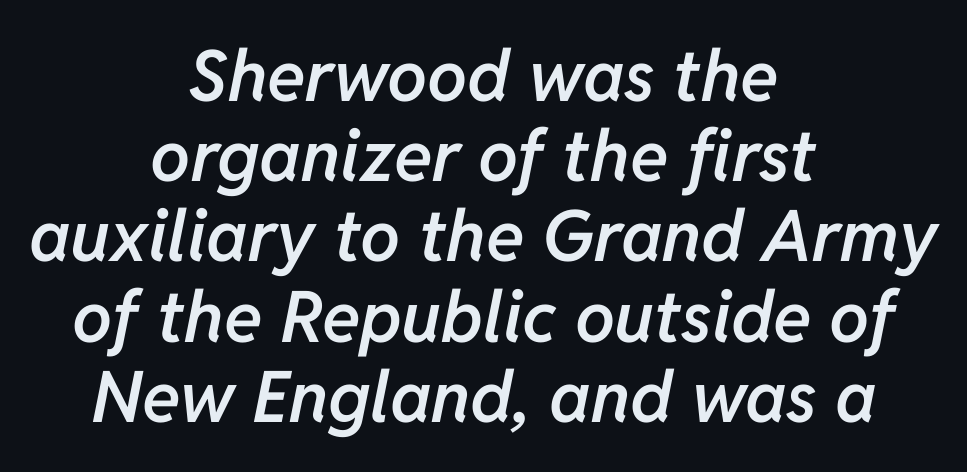
Q: Is the text bold? A: Semi-bold.
Q: Is the text italic (slanted)? A: Yes, it leans right by about 11 degrees.
Q: Is the text underlined? A: No.
Q: How is the paragraph aligned? A: Centered.
Q: Is the spacing between letters normal or unusually wide? A: Normal.
Q: Is the spacing between lines tight, normal or loose? A: Tight.
Q: Width (condensed, normal, or wide)? A: Normal.
Q: Stroke contrast? A: Low.
Q: x-height? A: Medium.
Q: Monospaced? A: No.
